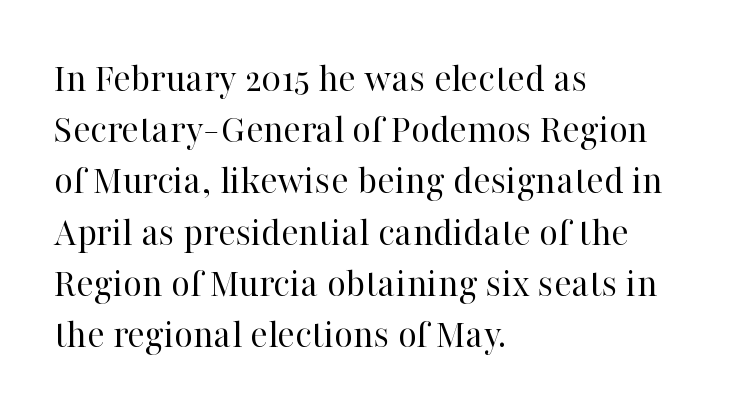
The image shows 41 px regular-weight serif type, upright; set left-aligned, normal line spacing (1.25x), normal letter spacing, not underlined; high stroke contrast and a medium x-height.
